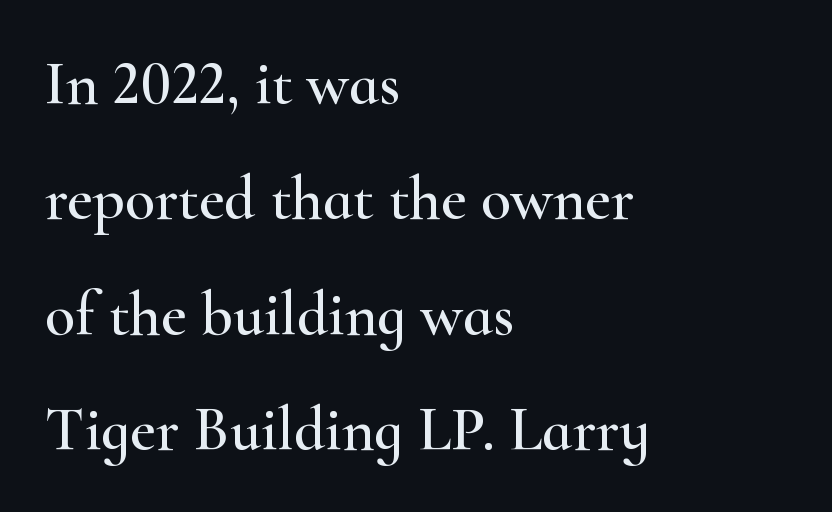
The image shows 62 px wide serif type, upright; set left-aligned, line spacing 1.86x, normal letter spacing, not underlined; high stroke contrast and a small x-height.
